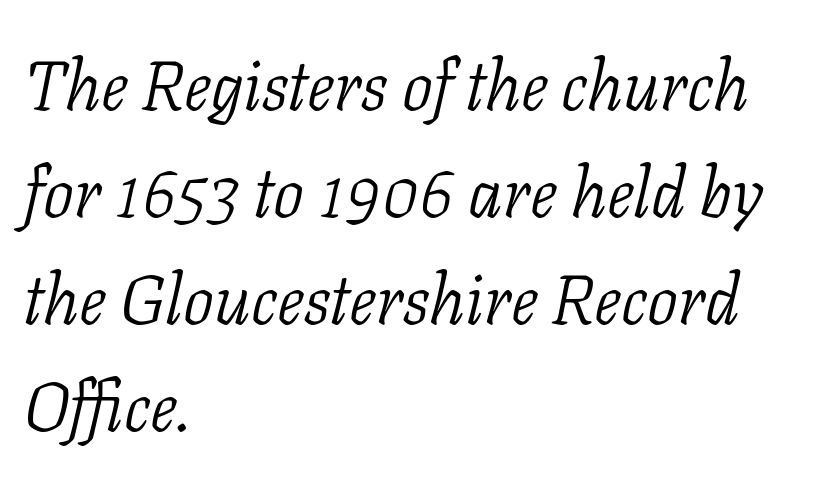
This sample has the flowing, uneven cadence of proportional lettering. Observe the ordinary spacing: letters are neighbours, not strangers. Summary of weight: not heavy and not bold. Check the space under the baseline: it is left empty. This sample uses an oblique cut, with every glyph tilted off the vertical.
